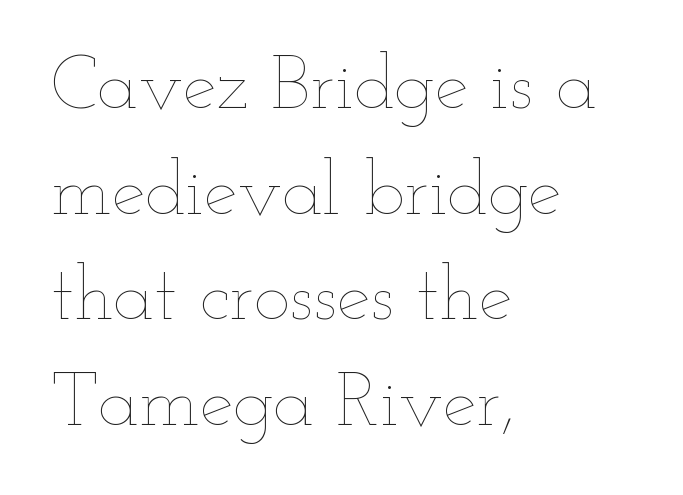
Q: Is the text bold? A: No.
Q: Is the text italic (slanted)? A: No, it is upright.
Q: Is the text underlined? A: No.
Q: How is the paragraph aligned? A: Left-aligned.
Q: Is the spacing between letters normal or unusually wide? A: Normal.
Q: Is the spacing between lines tight, normal or loose? A: Normal.
Q: Width (condensed, normal, or wide)? A: Wide.
Q: Stroke contrast? A: Low.
Q: x-height? A: Small.
Q: Monospaced? A: No.
